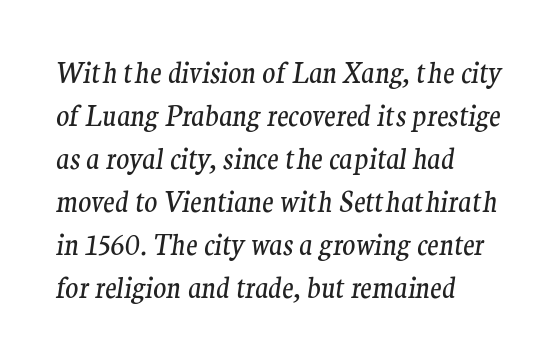
{"italic": "yes", "lean": "right", "slant_degrees": 9, "bold": "no", "underline": "no", "align": "left", "line_spacing": "normal", "line_spacing_ratio": 1.59, "letter_spacing": "normal", "letter_spacing_em": 0.0, "glyph_px": 27}
